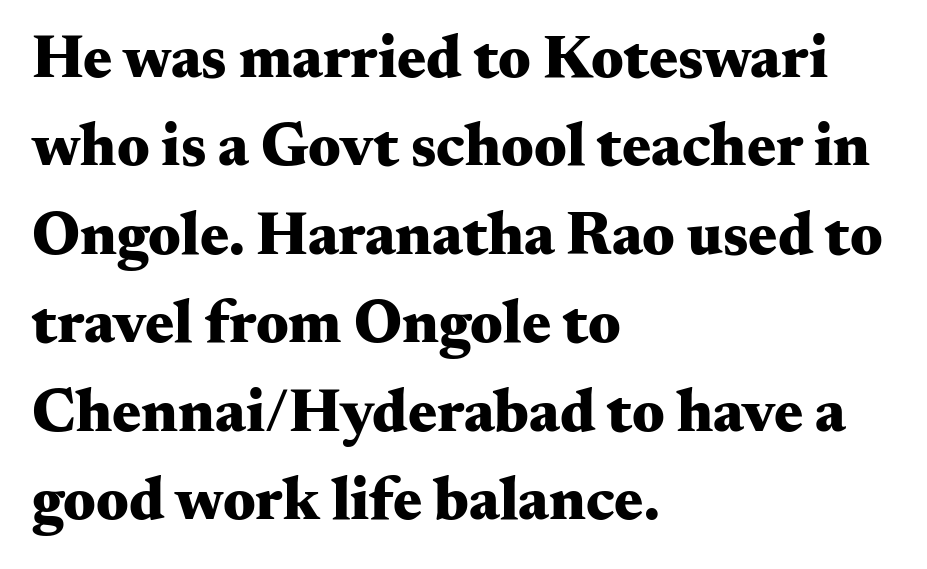
{"serif": "yes", "italic": "no", "bold": "yes", "weight": "heavy", "width": "wide", "stroke_contrast": "medium", "x_height": "small", "monospaced": "no", "underline": "no", "align": "left", "line_spacing": "normal", "line_spacing_ratio": 1.45, "letter_spacing": "normal", "letter_spacing_em": 0.0, "glyph_px": 61}
